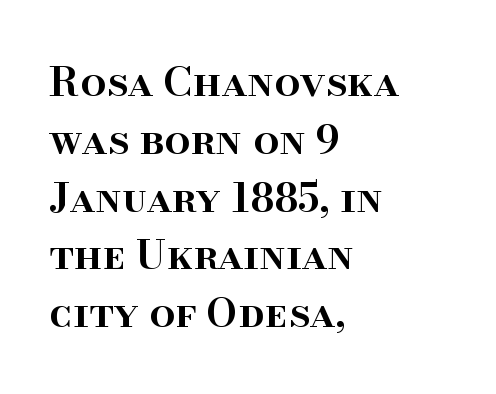
The image shows 41 px semibold serif type, upright; set left-aligned, normal line spacing (1.41x), normal letter spacing, not underlined; high stroke contrast and a small x-height.
